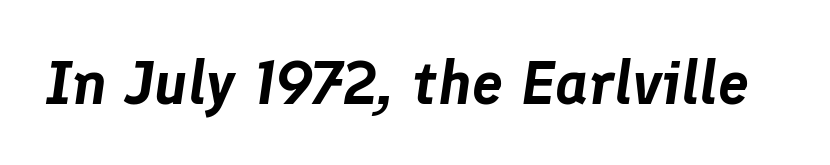
The image shows 62 px text type, italic (leaning right); set normal letter spacing, not underlined; low stroke contrast and a medium x-height.
